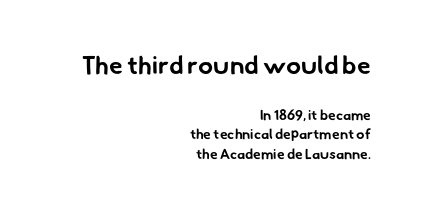
{"bold": "yes", "underline": "no", "align": "right", "line_spacing": "normal", "line_spacing_ratio": 1.37, "letter_spacing": "normal", "letter_spacing_em": 0.0, "larger_block": "first", "size_ratio": 1.79, "glyph_px": 25}
